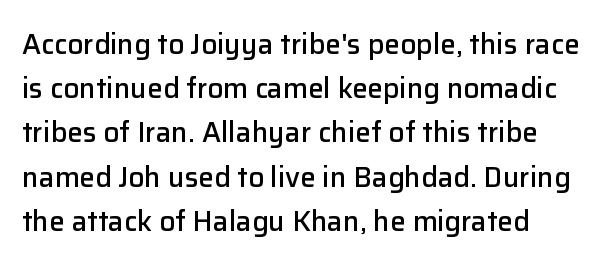
The image shows 28 px semibold sans-serif type, upright; set left-aligned, normal line spacing (1.58x), normal letter spacing, not underlined; low stroke contrast and a medium x-height.
